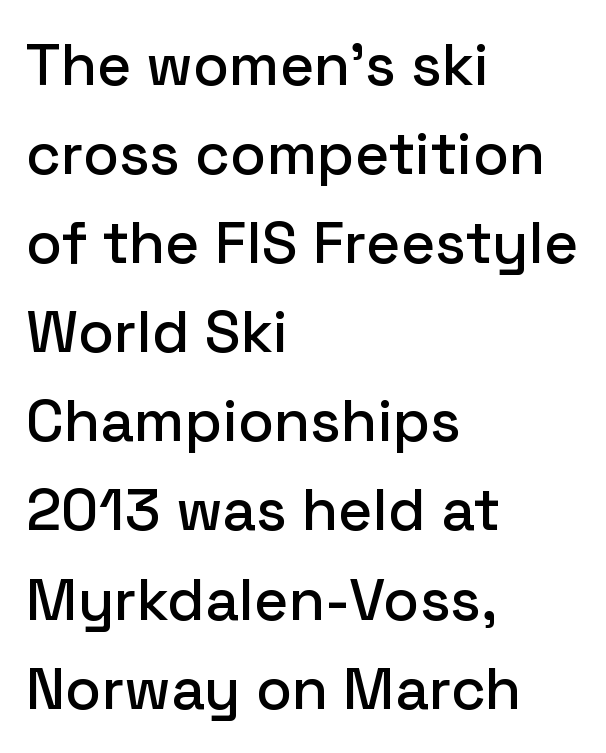
The image shows 59 px sans-serif type, upright; set left-aligned, normal line spacing (1.51x), normal letter spacing, not underlined; low stroke contrast and a medium x-height.
